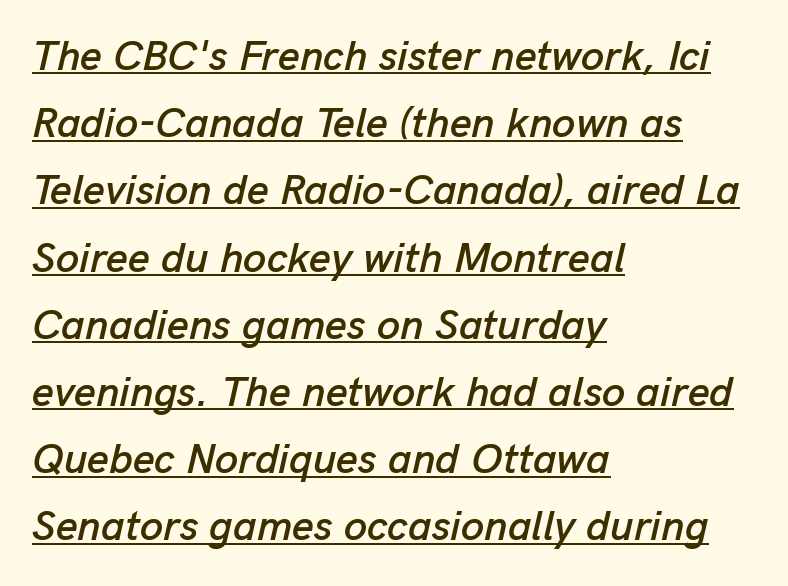
Q: Is the text italic (slanted)? A: Yes, it leans right by about 13 degrees.
Q: Is the text underlined? A: Yes.
Q: How is the paragraph aligned? A: Left-aligned.
Q: Is the spacing between letters normal or unusually wide? A: Normal.
Q: Is the spacing between lines tight, normal or loose? A: Normal.
Q: Width (condensed, normal, or wide)? A: Normal.
Q: Stroke contrast? A: Low.
Q: x-height? A: Medium.
Q: Monospaced? A: No.
